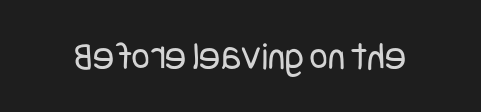
Q: Is the text bold? A: No.
Q: Is the text italic (slanted)? A: No, it is upright.
Q: Is the typeface a serif or a sans-serif typeface? A: Sans-serif.
Q: Is the text underlined? A: No.
Q: Is the spacing between letters normal or unusually wide? A: Normal.
Q: Width (condensed, normal, or wide)? A: Condensed.
Q: Stroke contrast? A: Low.
Q: x-height? A: Large.
